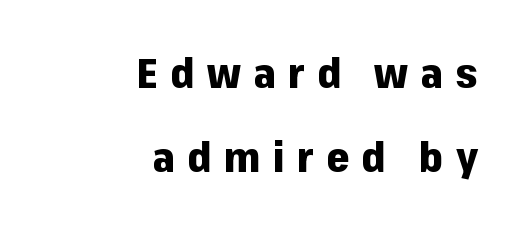
The image shows 41 px heavy sans-serif type, upright; set right-aligned, loose line spacing (2.05x), unusually wide letter spacing (+0.3 em), not underlined; low stroke contrast and a medium x-height.
